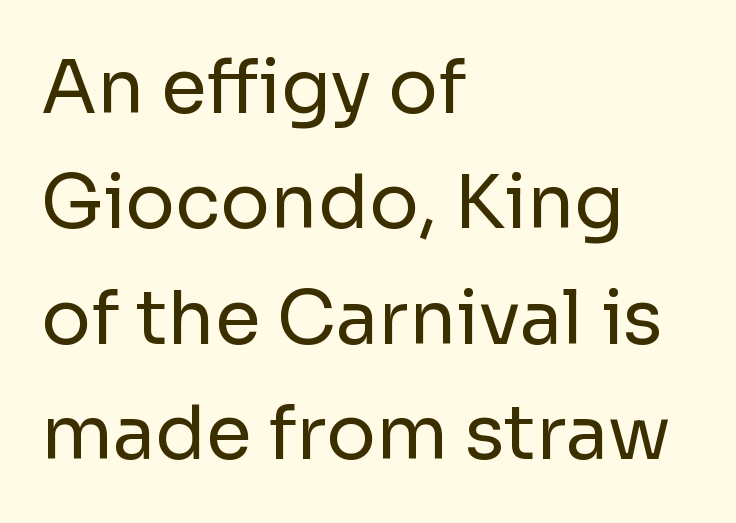
{"serif": "no", "italic": "no", "bold": "no", "weight": "regular", "width": "normal", "stroke_contrast": "low", "x_height": "medium", "monospaced": "no", "underline": "no", "align": "left", "line_spacing": "normal", "line_spacing_ratio": 1.56, "letter_spacing": "normal", "letter_spacing_em": 0.0, "glyph_px": 74}
